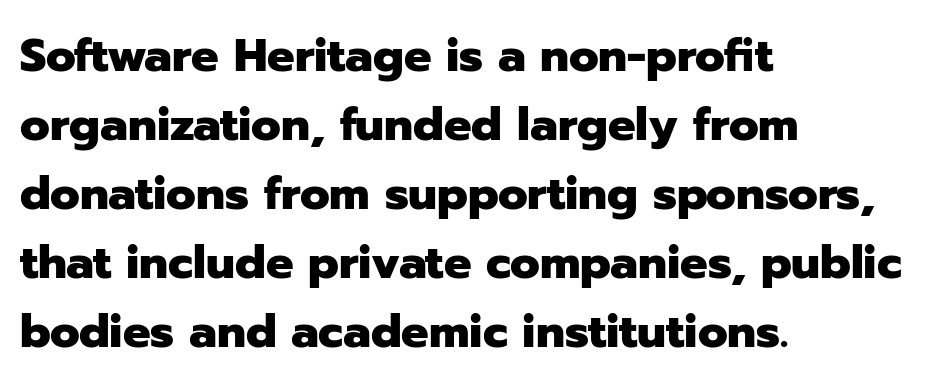
The image shows 46 px heavy sans-serif type, upright; set left-aligned, normal line spacing (1.5x), normal letter spacing, not underlined; low stroke contrast and a medium x-height.
